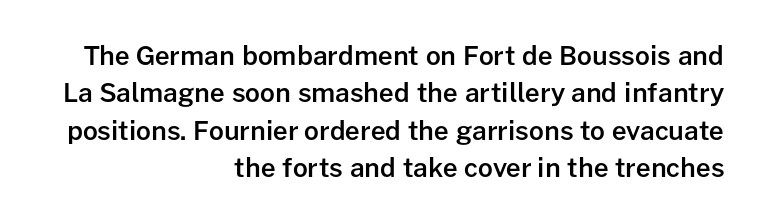
All the whitespace from short lines collects on the left. Leading matches the norm, producing a regular column. Nope, not italic — everything's standing straight. Does extra space separate the letters? No, they use regular spacing. Descender tails drop into unmarked territory. In terms of weight, the rendering is demibold, just under bold.
